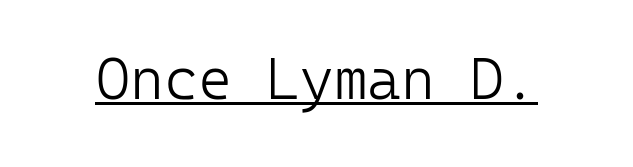
Spacing verdict: monospaced, one width for all characters. To sum up the face: it is a sans, with no serifs. Somebody hit Ctrl+U on this one — the words are underlined. The rendering keeps characters at their native spacing. Weight: not bold — regular or lighter. The font's upright variant was chosen for this text.
